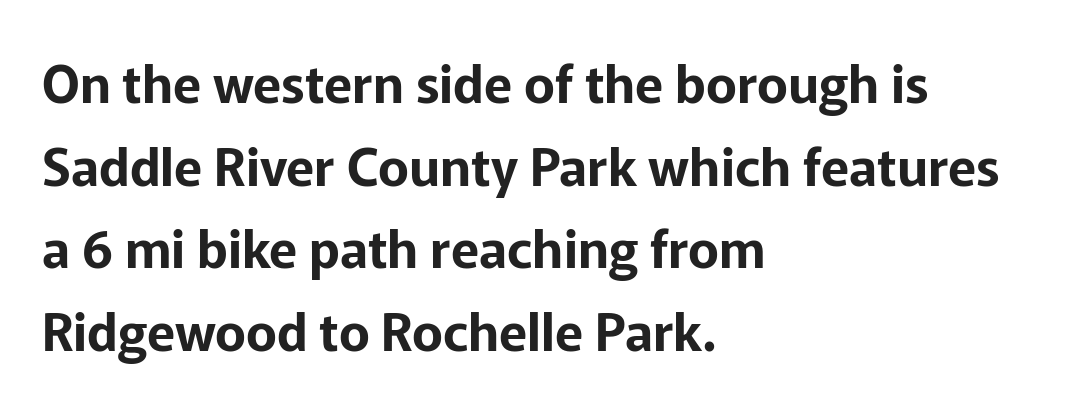
The image shows 52 px sans-serif type, upright; set left-aligned, normal line spacing (1.59x), normal letter spacing, not underlined; low stroke contrast and a medium x-height.
